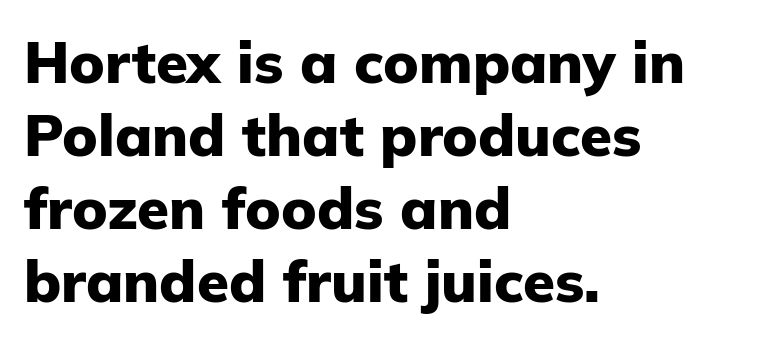
Quick note: underline off. You could not count columns in this text — the font is proportionally spaced. I'd describe the lettering as bold — thick and assertive. Serif or sans? Sans — the stroke terminals are bare.
